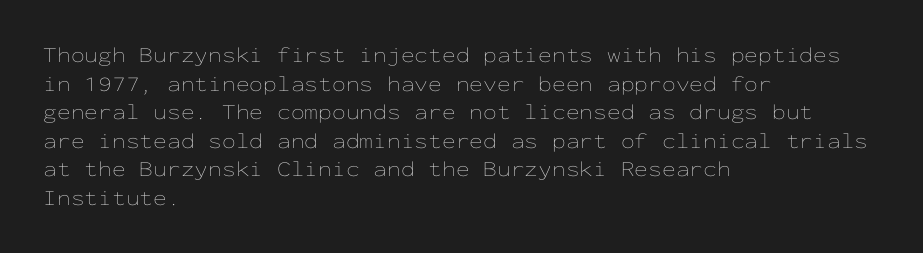
Check the space under the baseline: it is left empty. Characters follow at the spacing the type designer built in. These glyphs show unthickened strokes, regular width or finer. This is the regular roman posture of the typeface. A typesetter would call this leading conventional body-copy spacing. The compositor pushed each line to the left boundary.
